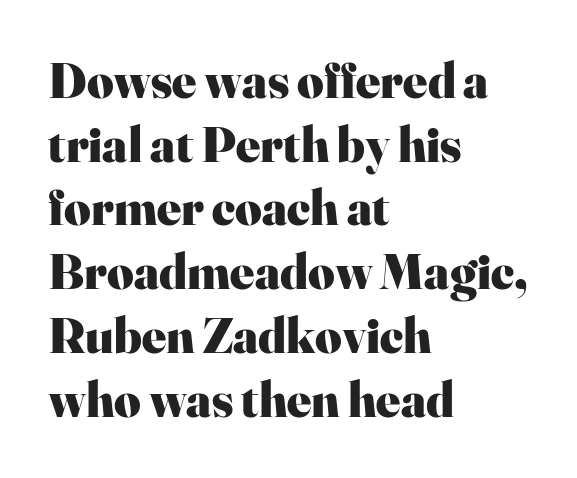
The image shows 51 px heavy serif type, upright; set left-aligned, normal line spacing (1.25x), normal letter spacing, not underlined; high stroke contrast and a small x-height.
